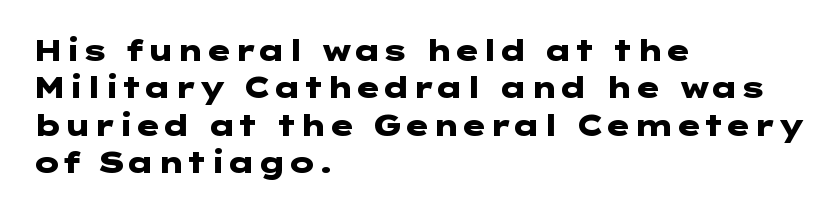
{"serif": "no", "italic": "no", "bold": "yes", "weight": "heavy", "width": "wide", "stroke_contrast": "low", "x_height": "medium", "underline": "no", "align": "left", "line_spacing": "normal", "line_spacing_ratio": 1.29, "letter_spacing": "normal", "letter_spacing_em": 0.0, "glyph_px": 29}
